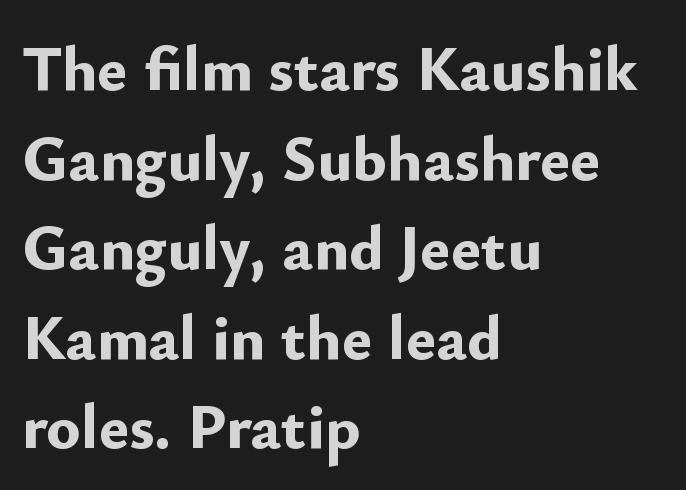
{"serif": "no", "italic": "no", "bold": "yes", "weight": "bold", "width": "normal", "stroke_contrast": "low", "x_height": "small", "monospaced": "no", "underline": "no", "align": "left", "line_spacing": "normal", "line_spacing_ratio": 1.4, "letter_spacing": "normal", "letter_spacing_em": 0.0, "glyph_px": 64}
